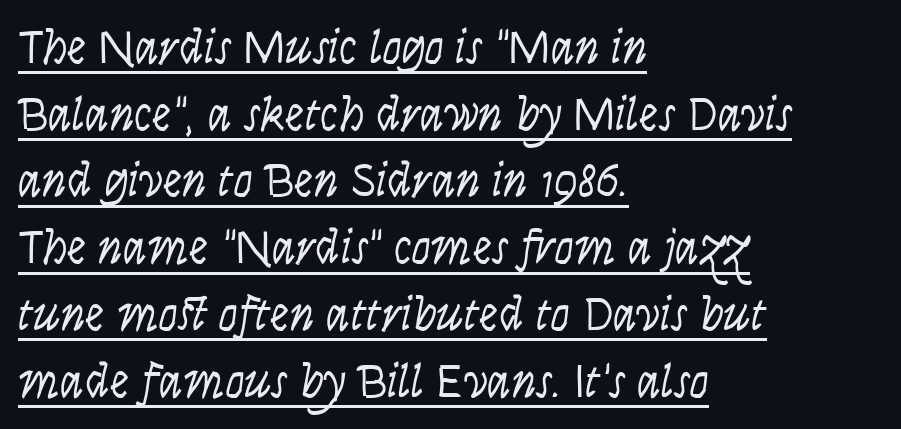
Note the varied advance widths — an 'i' is clearly narrower than an 'm'. Every word sits above its own underline. Stems and bowls with no extra thickness — not bold. Italic: yes, the glyphs are oblique. These lines sit exactly where default settings would place them.
